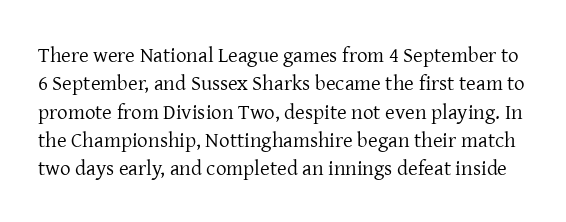
The image shows 21 px text type, upright; set normal line spacing (1.35x), normal letter spacing, not underlined.
